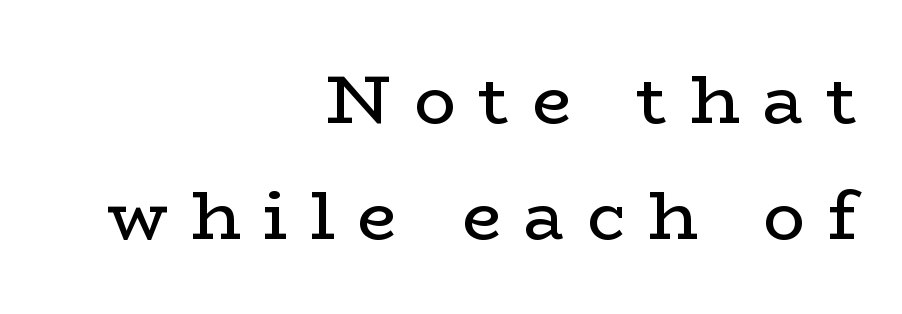
Q: Is the text bold? A: No.
Q: Is the text italic (slanted)? A: No, it is upright.
Q: Is the typeface a serif or a sans-serif typeface? A: Serif.
Q: Is the text underlined? A: No.
Q: How is the paragraph aligned? A: Right-aligned.
Q: Is the spacing between letters normal or unusually wide? A: Unusually wide.
Q: Is the spacing between lines tight, normal or loose? A: Normal.
Q: Width (condensed, normal, or wide)? A: Wide.
Q: Stroke contrast? A: Low.
Q: x-height? A: Medium.
Q: Monospaced? A: No.
